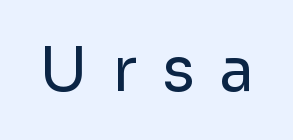
The image shows 61 px regular-weight sans-serif type, upright; set unusually wide letter spacing (+0.41 em), not underlined; low stroke contrast and a medium x-height.
